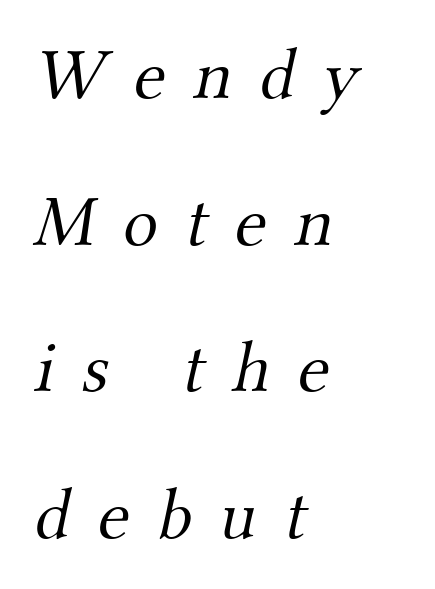
Q: Is the text bold? A: No.
Q: Is the typeface a serif or a sans-serif typeface? A: Serif.
Q: Is the text underlined? A: No.
Q: How is the paragraph aligned? A: Left-aligned.
Q: Is the spacing between letters normal or unusually wide? A: Unusually wide.
Q: Is the spacing between lines tight, normal or loose? A: Loose.
Q: Width (condensed, normal, or wide)? A: Normal.
Q: Stroke contrast? A: Medium.
Q: x-height? A: Small.
Q: Monospaced? A: No.
